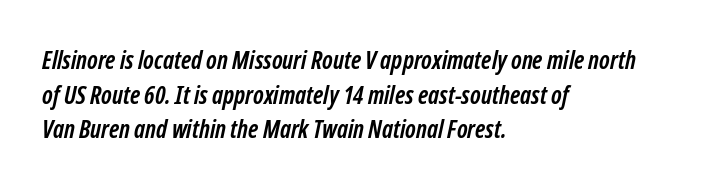
The image shows 25 px bold type; set left-aligned, normal line spacing (1.39x), normal letter spacing, not underlined.
